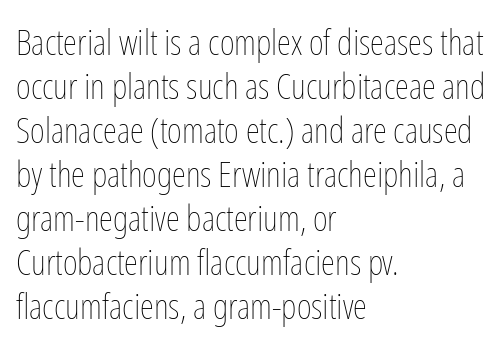
Q: Is the text bold? A: No.
Q: Is the text italic (slanted)? A: No, it is upright.
Q: Is the text underlined? A: No.
Q: How is the paragraph aligned? A: Left-aligned.
Q: Is the spacing between letters normal or unusually wide? A: Normal.
Q: Width (condensed, normal, or wide)? A: Condensed.
Q: Stroke contrast? A: Low.
Q: x-height? A: Medium.
Q: Monospaced? A: No.
